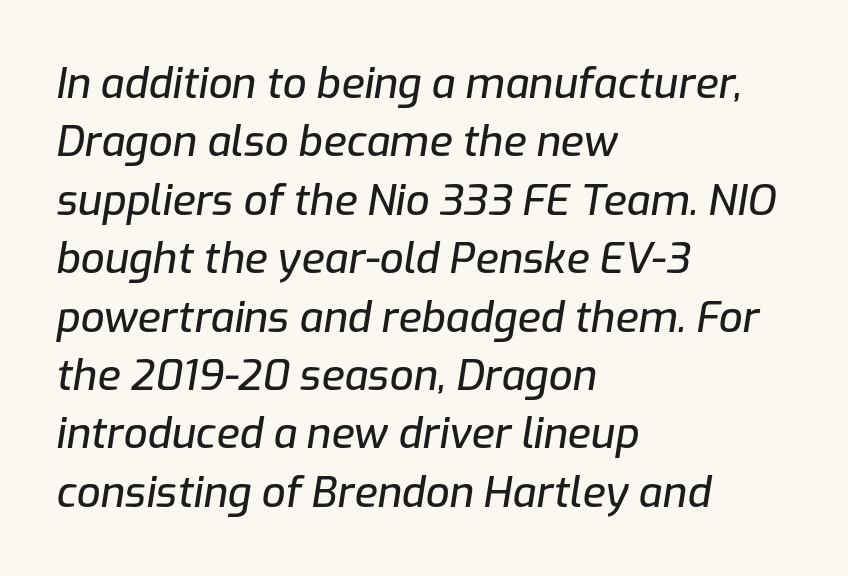
Q: Is the text italic (slanted)? A: Yes, it leans right by about 9 degrees.
Q: Is the text underlined? A: No.
Q: How is the paragraph aligned? A: Left-aligned.
Q: Is the spacing between letters normal or unusually wide? A: Normal.
Q: Is the spacing between lines tight, normal or loose? A: Normal.
Q: Width (condensed, normal, or wide)? A: Normal.
Q: Stroke contrast? A: Low.
Q: x-height? A: Medium.
Q: Monospaced? A: No.
